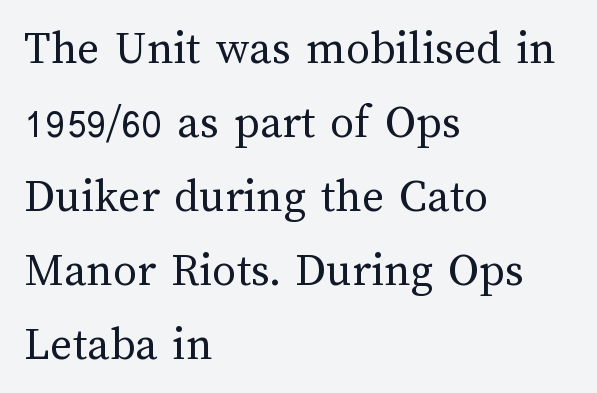
The image shows 48 px regular-weight type, upright; set left-aligned, normal line spacing (1.54x), normal letter spacing, not underlined; medium stroke contrast and a medium x-height.
